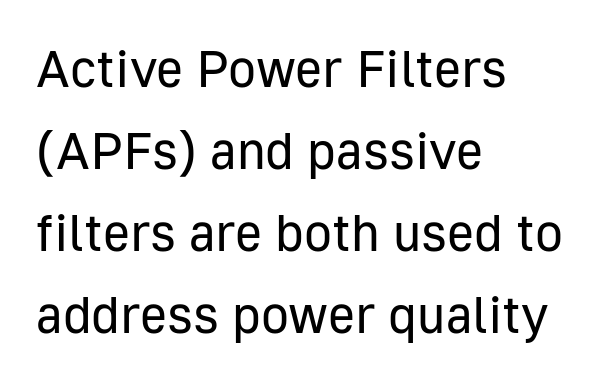
Q: Is the text bold? A: No.
Q: Is the text italic (slanted)? A: No, it is upright.
Q: Is the typeface a serif or a sans-serif typeface? A: Sans-serif.
Q: Is the text underlined? A: No.
Q: How is the paragraph aligned? A: Left-aligned.
Q: Is the spacing between letters normal or unusually wide? A: Normal.
Q: Is the spacing between lines tight, normal or loose? A: Normal.
Q: Width (condensed, normal, or wide)? A: Normal.
Q: Stroke contrast? A: Low.
Q: x-height? A: Medium.
Q: Monospaced? A: No.
